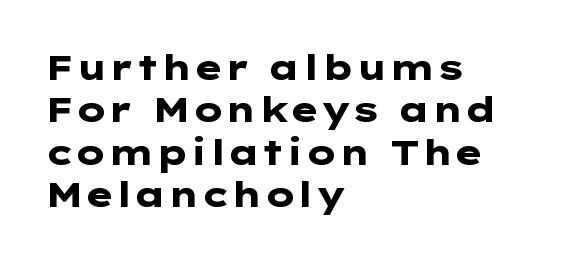
The image shows 35 px heavy, wide sans-serif type, upright; set left-aligned, line spacing 1.21x, normal letter spacing, not underlined; low stroke contrast and a medium x-height.
